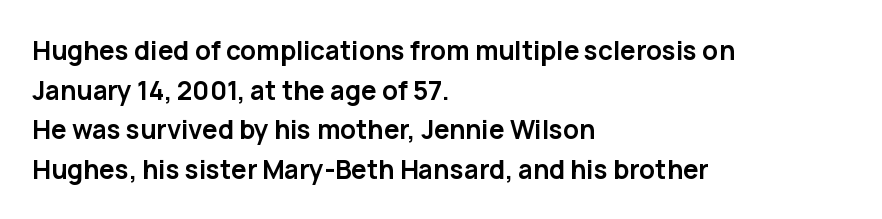
Line spacing here is normal. Words float on clear page, feet unadorned. Each glyph is drawn with heavy, bold strokes. There is no visible air inserted between adjacent glyphs. These lines are set flush left with a ragged right edge. This is roman type, the default non-slanted kind.
